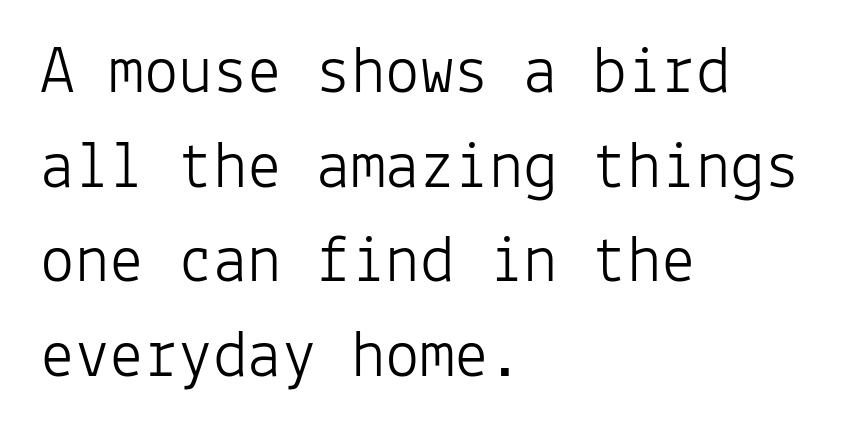
Q: Is the text bold? A: No.
Q: Is the text italic (slanted)? A: No, it is upright.
Q: Is the typeface a serif or a sans-serif typeface? A: Sans-serif.
Q: Is the text underlined? A: No.
Q: How is the paragraph aligned? A: Left-aligned.
Q: Is the spacing between letters normal or unusually wide? A: Normal.
Q: Is the spacing between lines tight, normal or loose? A: Normal.
Q: Width (condensed, normal, or wide)? A: Normal.
Q: Stroke contrast? A: Low.
Q: x-height? A: Medium.
Q: Monospaced? A: Yes.
